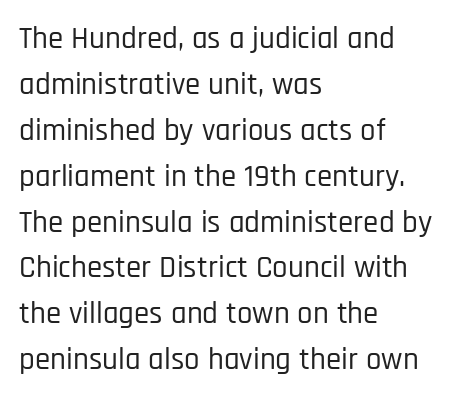
Q: Is the text italic (slanted)? A: No, it is upright.
Q: Is the typeface a serif or a sans-serif typeface? A: Sans-serif.
Q: Is the text underlined? A: No.
Q: How is the paragraph aligned? A: Left-aligned.
Q: Is the spacing between letters normal or unusually wide? A: Normal.
Q: Is the spacing between lines tight, normal or loose? A: Normal.
Q: Width (condensed, normal, or wide)? A: Condensed.
Q: Stroke contrast? A: Low.
Q: x-height? A: Large.
Q: Monospaced? A: No.
